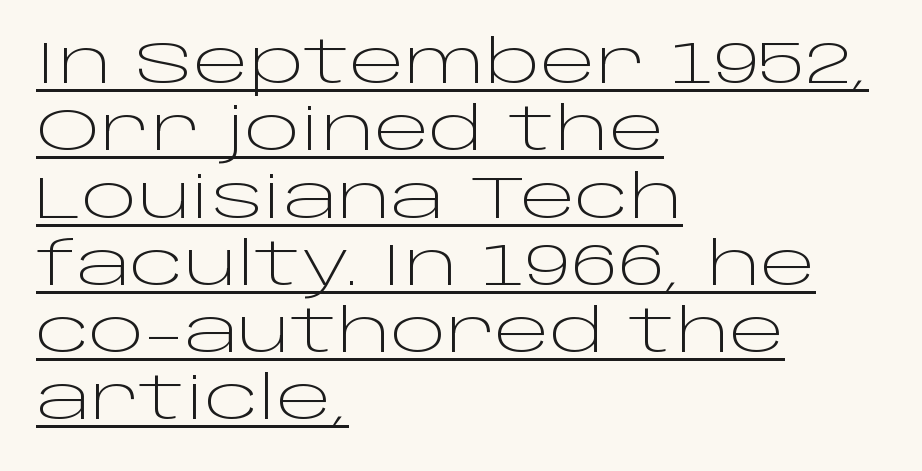
Q: Is the text bold? A: No.
Q: Is the text italic (slanted)? A: No, it is upright.
Q: Is the typeface a serif or a sans-serif typeface? A: Sans-serif.
Q: Is the text underlined? A: Yes.
Q: How is the paragraph aligned? A: Left-aligned.
Q: Is the spacing between letters normal or unusually wide? A: Normal.
Q: Is the spacing between lines tight, normal or loose? A: Tight.
Q: Width (condensed, normal, or wide)? A: Wide.
Q: Stroke contrast? A: Low.
Q: x-height? A: Large.
Q: Monospaced? A: No.
